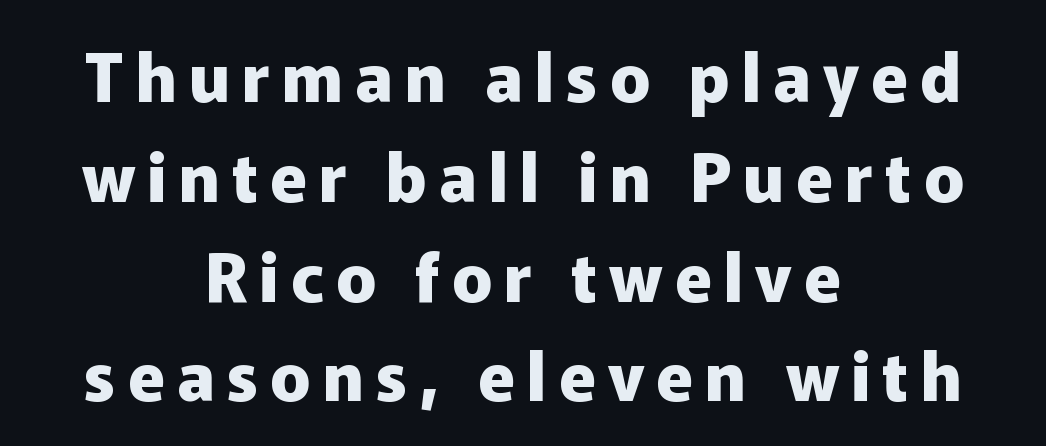
{"serif": "no", "italic": "no", "bold": "yes", "weight": "heavy", "width": "normal", "stroke_contrast": "low", "x_height": "medium", "monospaced": "no", "underline": "no", "align": "center", "line_spacing": "normal", "line_spacing_ratio": 1.49, "glyph_px": 67}
